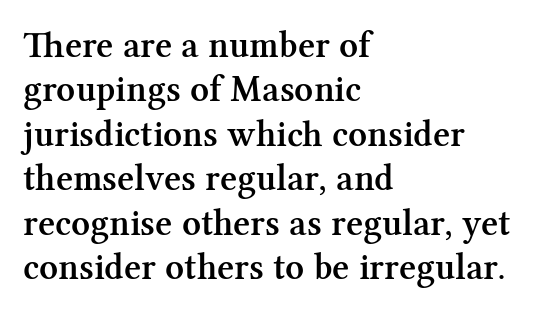
Q: Is the text bold? A: Semi-bold.
Q: Is the text italic (slanted)? A: No, it is upright.
Q: Is the typeface a serif or a sans-serif typeface? A: Serif.
Q: Is the text underlined? A: No.
Q: How is the paragraph aligned? A: Left-aligned.
Q: Is the spacing between letters normal or unusually wide? A: Normal.
Q: Width (condensed, normal, or wide)? A: Normal.
Q: Stroke contrast? A: Medium.
Q: x-height? A: Medium.
Q: Monospaced? A: No.
